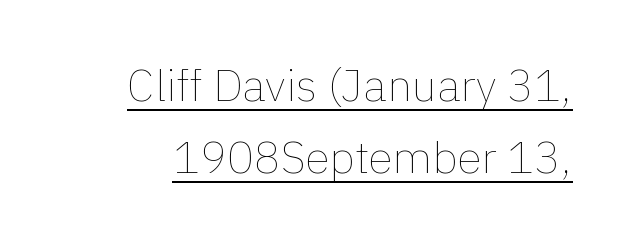
Horizontal bands of white between lines are of average thickness. Characters remain perfectly vertical along every line. The rendering uses natural spacing where letterforms have individual widths. Underlining? Definitely there. Words appear dense and cohesive because spacing is normal. The strokes carry an ordinary text weight at most.
